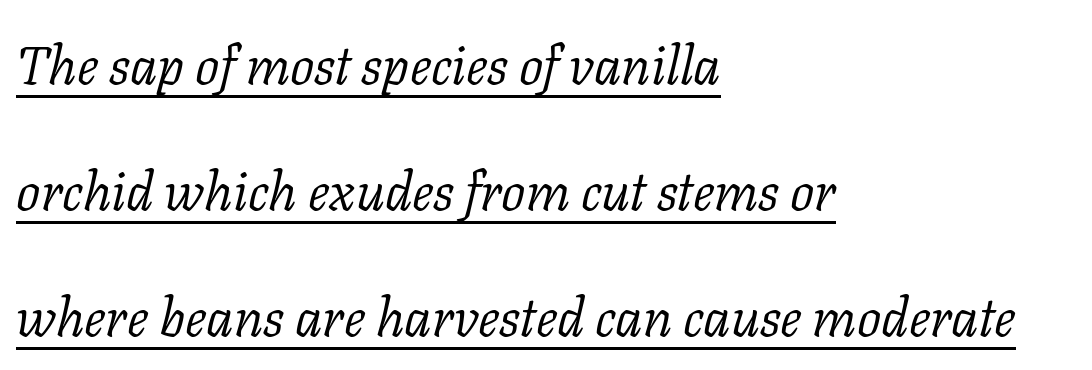
{"serif": "yes", "italic": "yes", "lean": "right", "slant_degrees": 11, "bold": "no", "weight": "light", "width": "normal", "stroke_contrast": "low", "x_height": "medium", "monospaced": "no", "underline": "yes", "align": "left", "line_spacing": "loose", "line_spacing_ratio": 2.33, "letter_spacing": "normal", "letter_spacing_em": 0.0, "glyph_px": 54}
